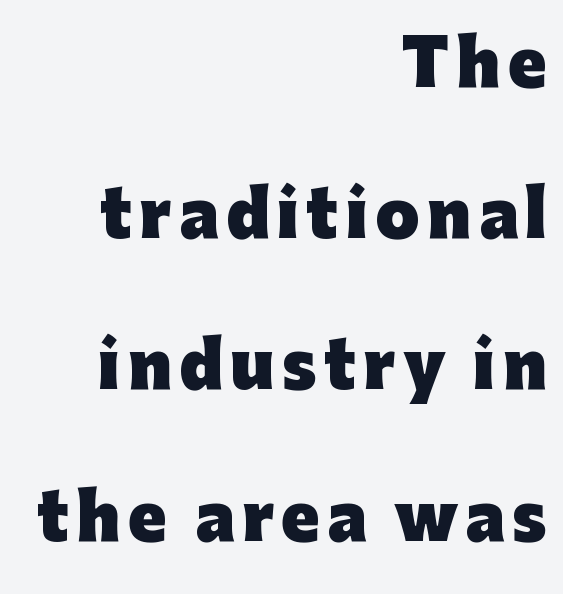
Q: Is the text bold? A: Yes.
Q: Is the text italic (slanted)? A: No, it is upright.
Q: Is the typeface a serif or a sans-serif typeface? A: Sans-serif.
Q: Is the text underlined? A: No.
Q: How is the paragraph aligned? A: Right-aligned.
Q: Is the spacing between lines tight, normal or loose? A: Loose.
Q: Width (condensed, normal, or wide)? A: Normal.
Q: Stroke contrast? A: Low.
Q: x-height? A: Medium.
Q: Monospaced? A: No.
